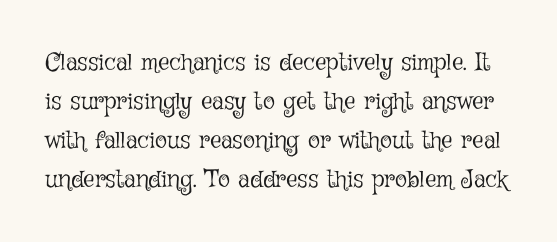
The image shows 25 px text type, upright; set normal line spacing (1.56x), normal letter spacing, not underlined.
